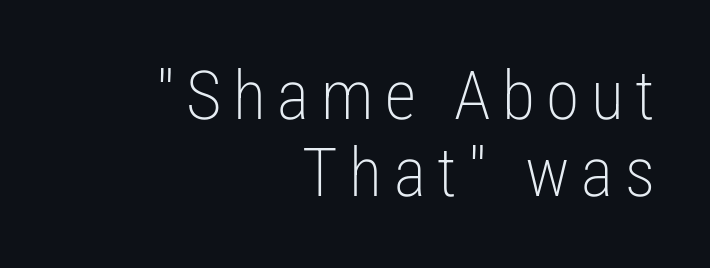
A quiet, ordinary-to-light weight characterises the typeface. Alignment: flush right. Does the leading feel generous? Not at all — it's pinched. The font family rendered here belongs to the sans-serif group. Honestly, there is no underline to notice here at all. Spacing verdict: proportional, widths tailored to each character.
